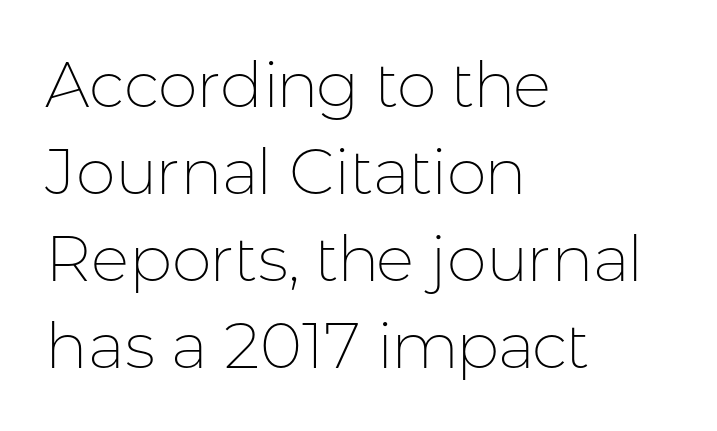
{"serif": "no", "italic": "no", "bold": "no", "weight": "thin", "width": "normal", "stroke_contrast": "low", "x_height": "medium", "monospaced": "no", "underline": "no", "align": "left", "line_spacing": "normal", "line_spacing_ratio": 1.36, "letter_spacing": "normal", "letter_spacing_em": 0.0, "glyph_px": 64}
